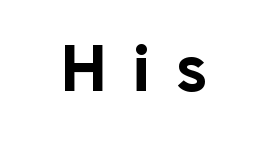
Upright lettering throughout. Lines of text with bare space underneath. The letters advance in unequal steps, a hallmark of proportional type. Grotesque or geometric, the face here clearly has no serifs.
